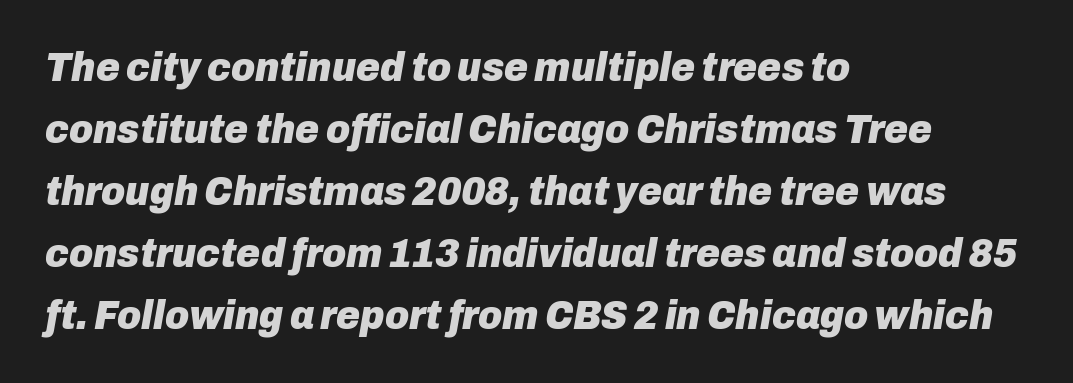
Q: Is the text bold? A: Yes.
Q: Is the text italic (slanted)? A: Yes, it leans right by about 10 degrees.
Q: Is the text underlined? A: No.
Q: How is the paragraph aligned? A: Left-aligned.
Q: Is the spacing between letters normal or unusually wide? A: Normal.
Q: Is the spacing between lines tight, normal or loose? A: Normal.
Q: Width (condensed, normal, or wide)? A: Normal.
Q: Stroke contrast? A: Low.
Q: x-height? A: Medium.
Q: Monospaced? A: No.
